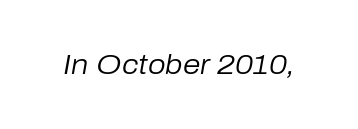
{"italic": "yes", "lean": "right", "slant_degrees": 10, "bold": "no", "weight": "regular", "width": "normal", "stroke_contrast": "low", "x_height": "medium", "monospaced": "no", "underline": "no", "letter_spacing": "normal", "letter_spacing_em": 0.0, "glyph_px": 28}
